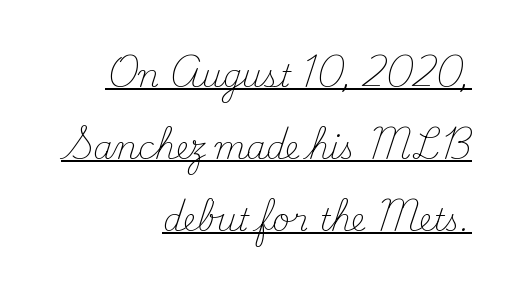
The image shows 31 px light serif type; set right-aligned, loose line spacing (2.32x), normal letter spacing, underlined; medium stroke contrast and a small x-height.
